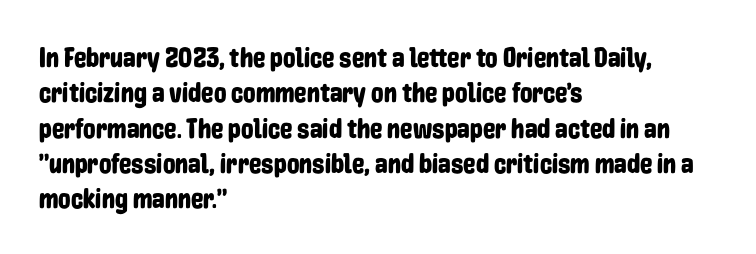
The image shows 28 px condensed sans-serif type, upright; set left-aligned, normal line spacing (1.26x), normal letter spacing, not underlined; low stroke contrast and a medium x-height.
